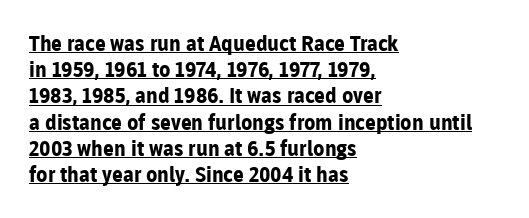
Q: Is the text bold? A: Yes.
Q: Is the text italic (slanted)? A: No, it is upright.
Q: Is the text underlined? A: Yes.
Q: How is the paragraph aligned? A: Left-aligned.
Q: Is the spacing between letters normal or unusually wide? A: Normal.
Q: Is the spacing between lines tight, normal or loose? A: Normal.
